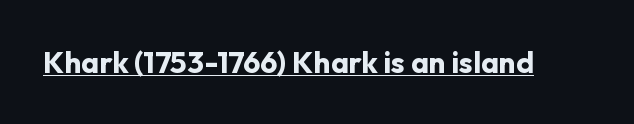
These words are printed bold, with thick strokes throughout. Varying glyph widths throughout — classic text-font behaviour. Words appear dense and cohesive because spacing is normal. The designer went with a sans here, leaving each stem footless.
